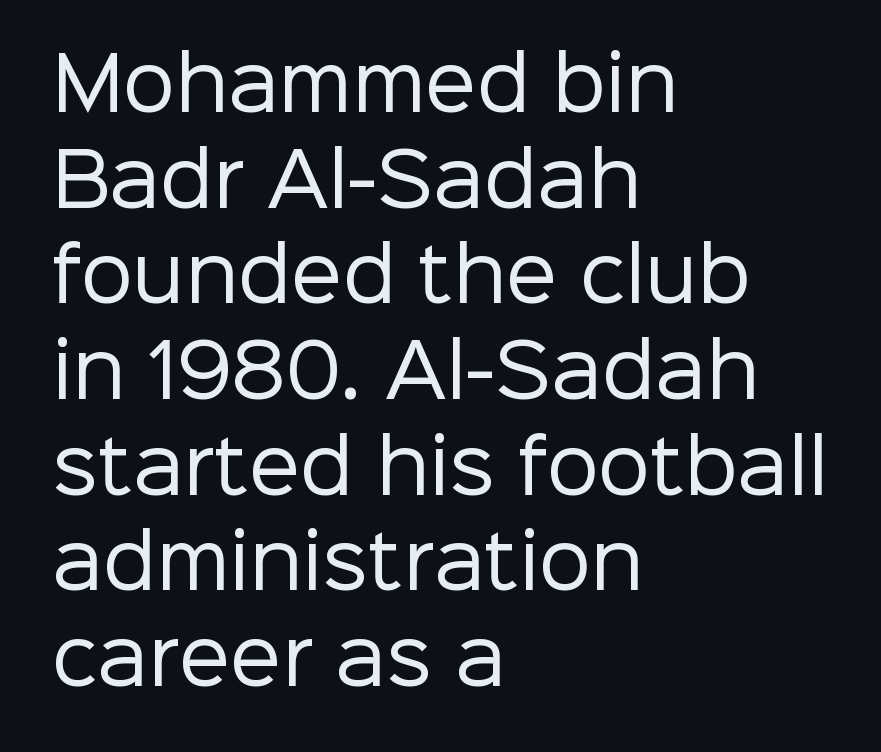
{"serif": "no", "italic": "no", "bold": "no", "weight": "regular", "width": "normal", "stroke_contrast": "low", "x_height": "medium", "monospaced": "no", "underline": "no", "align": "left", "line_spacing": "normal", "line_spacing_ratio": 1.31, "letter_spacing": "normal", "letter_spacing_em": 0.0, "glyph_px": 73}
